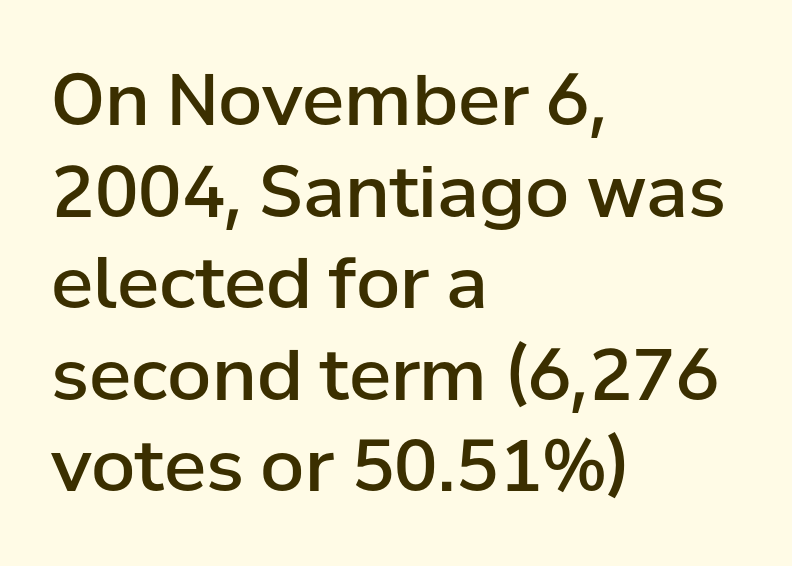
{"serif": "no", "italic": "no", "bold": "semi", "weight": "semibold", "width": "normal", "stroke_contrast": "low", "x_height": "medium", "monospaced": "no", "underline": "no", "align": "left", "line_spacing": "normal", "line_spacing_ratio": 1.29, "letter_spacing": "normal", "letter_spacing_em": 0.0, "glyph_px": 71}
